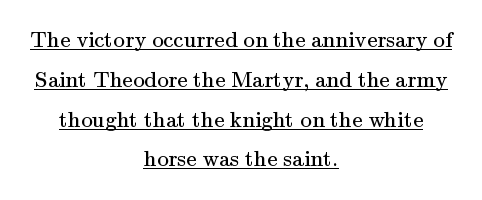
{"italic": "no", "bold": "no", "underline": "yes", "align": "center", "line_spacing_ratio": 1.73, "letter_spacing": "normal", "letter_spacing_em": 0.0, "glyph_px": 23}
